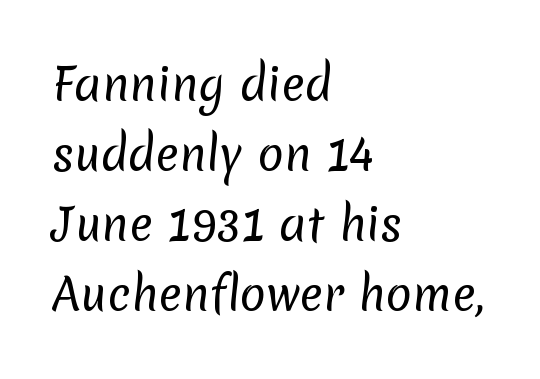
{"serif": "no", "bold": "no", "weight": "regular", "width": "normal", "stroke_contrast": "low", "x_height": "medium", "monospaced": "no", "underline": "no", "align": "left", "line_spacing": "normal", "line_spacing_ratio": 1.59, "letter_spacing": "normal", "letter_spacing_em": 0.0, "glyph_px": 44}
